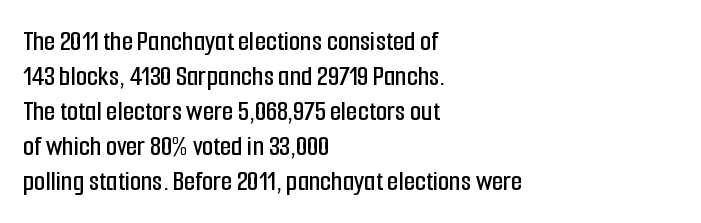
{"serif": "no", "italic": "no", "width": "condensed", "stroke_contrast": "low", "x_height": "medium", "monospaced": "no", "underline": "no", "align": "left", "line_spacing_ratio": 1.21, "letter_spacing": "normal", "letter_spacing_em": 0.0, "glyph_px": 29}
